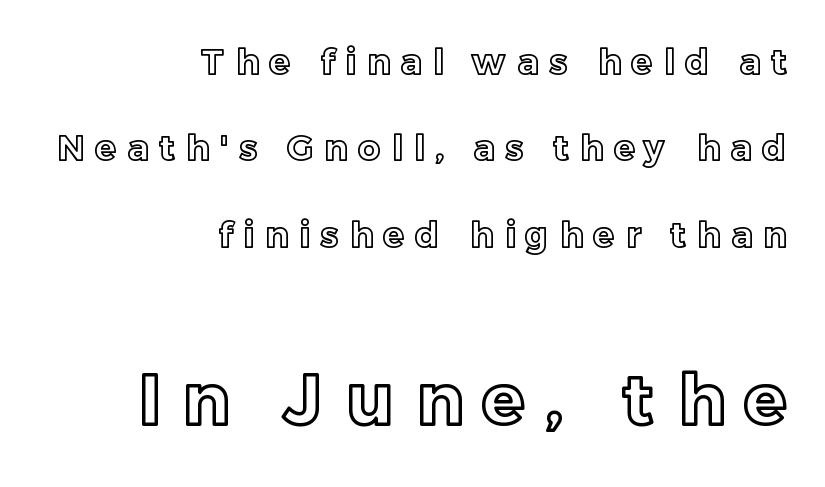
Designer's note — italics off, roman on. Looks like regular typesetting: each glyph gets only the width it needs. Larger block? The one below; the one above is distinctly smaller. Alignment: flush right. Any mark beneath the type? The region is blank.
